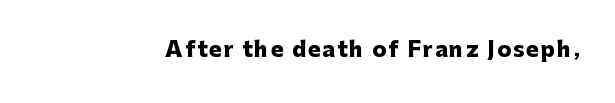
{"italic": "no", "bold": "yes", "underline": "no", "glyph_px": 21}
